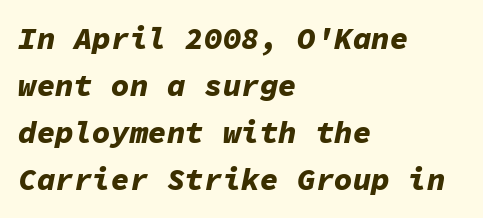
{"italic": "yes", "lean": "right", "slant_degrees": 11, "bold": "yes", "weight": "bold", "width": "normal", "stroke_contrast": "low", "x_height": "medium", "monospaced": "yes", "underline": "no", "align": "left", "line_spacing": "normal", "line_spacing_ratio": 1.52, "letter_spacing": "normal", "letter_spacing_em": 0.0, "glyph_px": 31}
